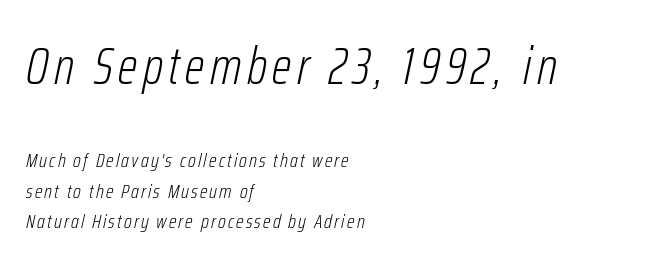
{"italic": "yes", "lean": "right", "slant_degrees": 12, "bold": "no", "weight": "light", "width": "condensed", "stroke_contrast": "low", "x_height": "medium", "monospaced": "no", "underline": "no", "align": "left", "line_spacing": "normal", "line_spacing_ratio": 1.52, "larger_block": "first", "size_ratio": 2.55, "glyph_px": 51}
